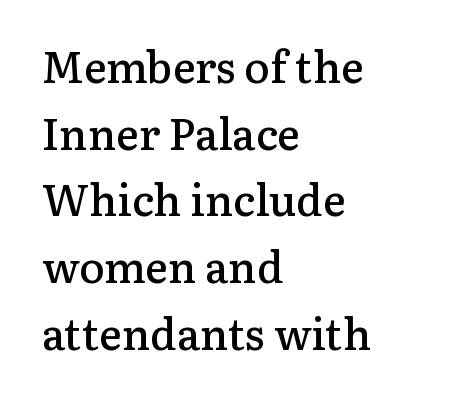
The image shows 43 px semibold serif type, upright; set left-aligned, normal line spacing (1.55x), normal letter spacing, not underlined; low stroke contrast and a medium x-height.
